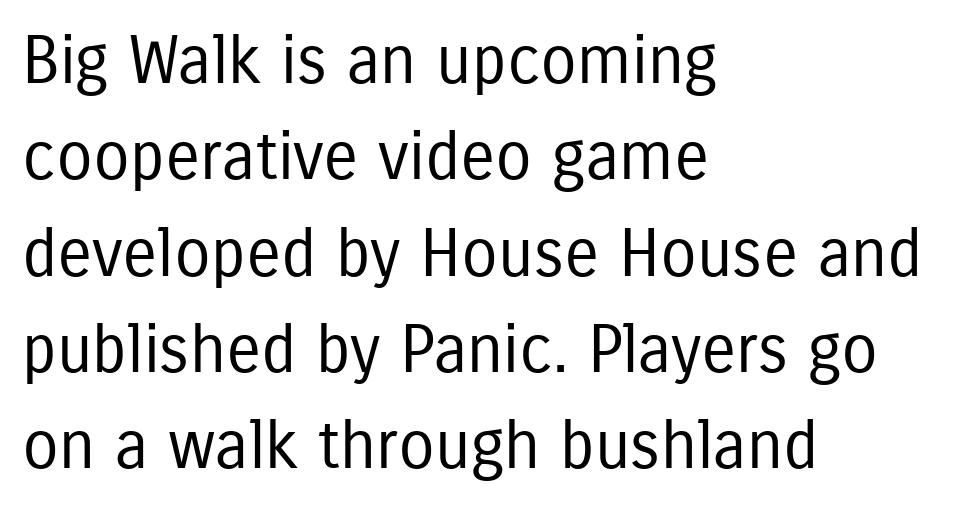
Is the letter spacing exaggerated? No — it looks like the ordinary default. Nothing sits at the stroke ends, so this counts as sans-serif. The typeface has the unassuming heft of standard copy or less. Is the block centered? No — it sits flush against the left margin. Tall strokes in this sample are plumb rather than angled. The passage shown stacks its lines at a standard gap.
